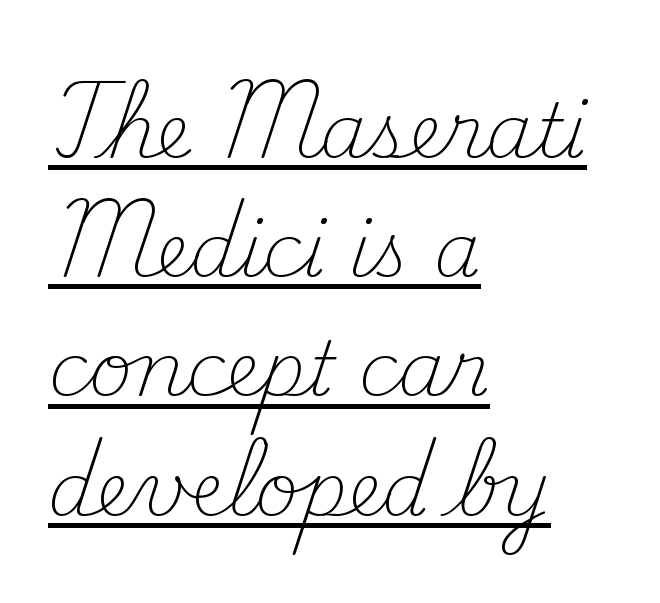
The image shows 75 px light serif type; set left-aligned, normal line spacing (1.59x), normal letter spacing, underlined; medium stroke contrast and a small x-height.
